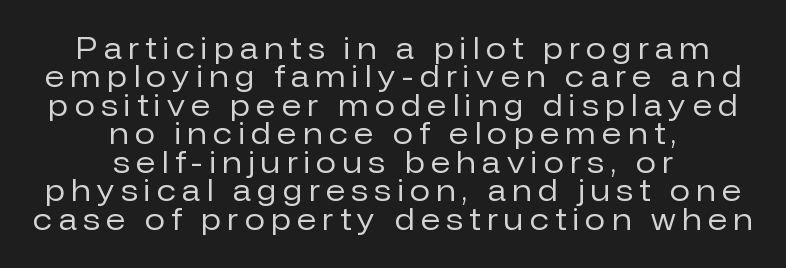
{"serif": "no", "italic": "no", "bold": "no", "weight": "regular", "width": "normal", "stroke_contrast": "low", "x_height": "medium", "monospaced": "no", "underline": "no", "align": "center", "line_spacing": "tight", "line_spacing_ratio": 0.98, "letter_spacing": "wide", "letter_spacing_em": 0.23, "glyph_px": 29}
